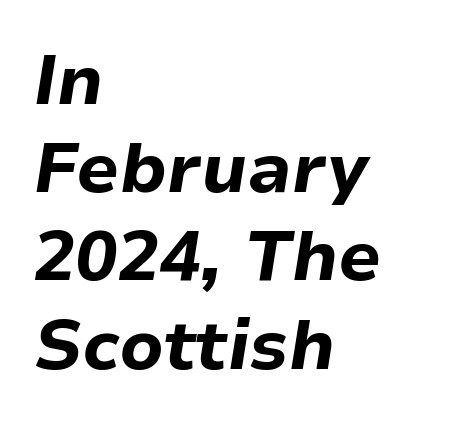
Just letters on the line, the space beneath them empty. Summary of vertical rhythm: regular, with standard interline spacing. Caption: bold face, heavy strokes. Teacher's note: observe the even left margin — that is flush-left alignment. Slant detected: the letters are inclined. The face used here is proportionally spaced, like ordinary book or web type.
